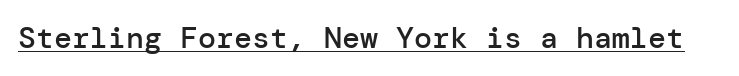
The image shows 30 px semibold sans-serif type, upright; set normal letter spacing, underlined; low stroke contrast and a medium x-height.
